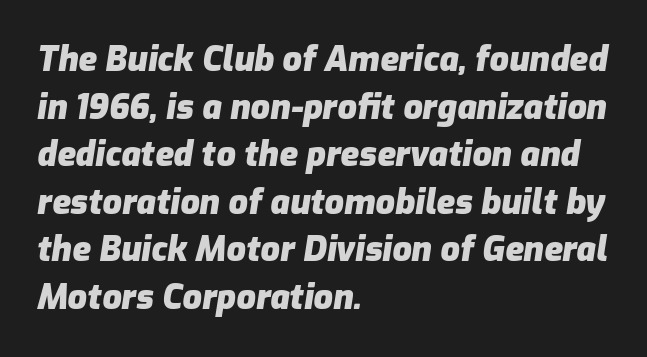
A clean baseline with only descenders dipping below it. The typesetting leans heavy: a genuine bold. In terms of letterspacing, this is plain default setting. A typesetter would call this leading conventional body-copy spacing. These lines are rendered in a variable-pitch font.
